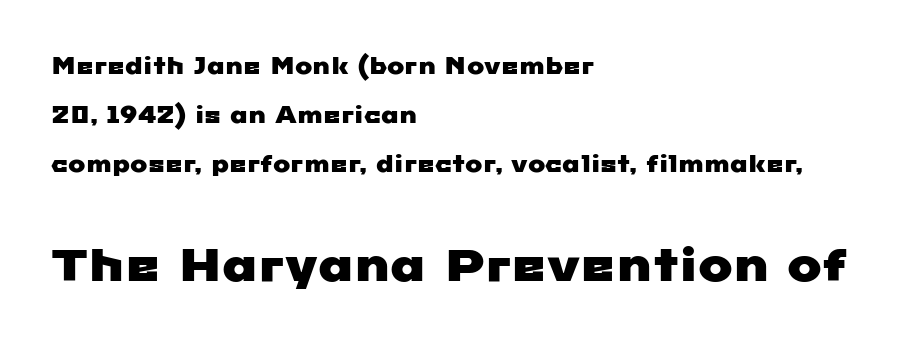
{"serif": "no", "width": "wide", "stroke_contrast": "low", "x_height": "medium", "monospaced": "no", "underline": "no", "align": "left", "line_spacing": "loose", "line_spacing_ratio": 2.14, "letter_spacing": "normal", "letter_spacing_em": 0.0, "larger_block": "second", "size_ratio": 2.0, "glyph_px": 46}
